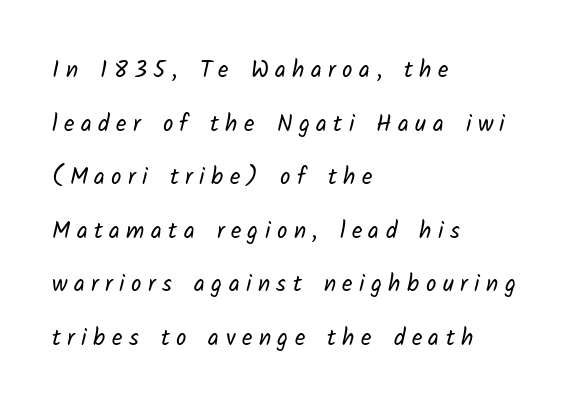
{"bold": "no", "underline": "no", "align": "left", "line_spacing": "loose", "line_spacing_ratio": 2.33, "letter_spacing": "wide", "letter_spacing_em": 0.28, "glyph_px": 23}
